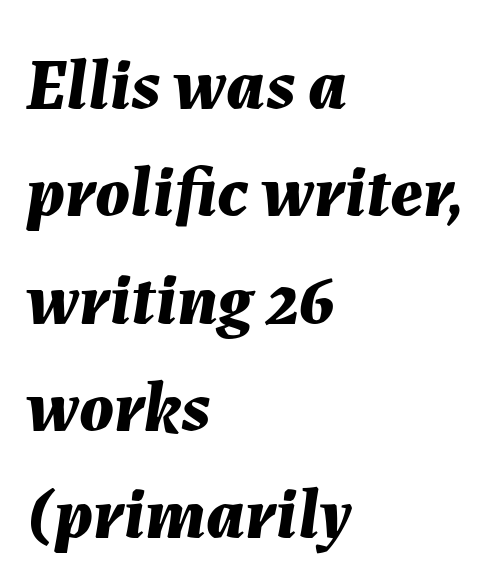
The image shows 72 px bold type, italic (leaning right); set left-aligned, normal line spacing (1.49x), normal letter spacing, not underlined; medium stroke contrast and a medium x-height.
